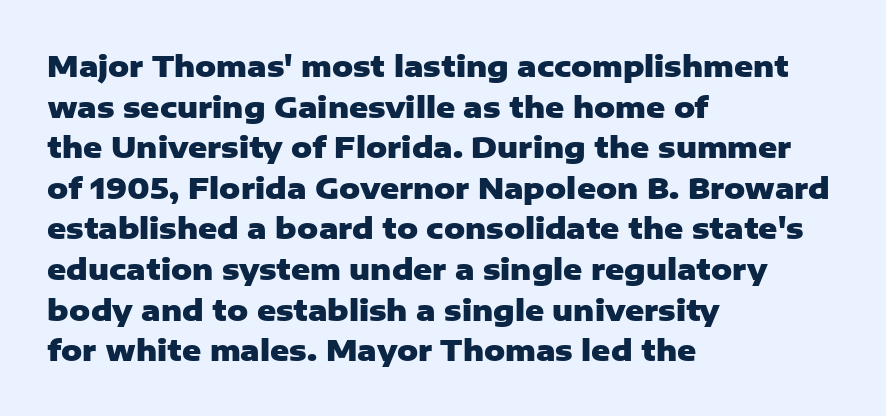
{"serif": "no", "italic": "no", "bold": "yes", "weight": "heavy", "width": "normal", "stroke_contrast": "low", "x_height": "medium", "monospaced": "no", "underline": "no", "align": "left", "line_spacing": "normal", "line_spacing_ratio": 1.4, "letter_spacing": "normal", "letter_spacing_em": 0.0, "glyph_px": 29}
